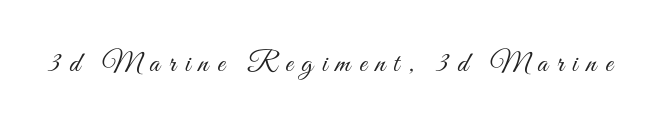
{"bold": "no", "weight": "light", "width": "condensed", "stroke_contrast": "medium", "x_height": "small", "monospaced": "no", "underline": "no", "letter_spacing": "wide", "letter_spacing_em": 0.3, "glyph_px": 29}
